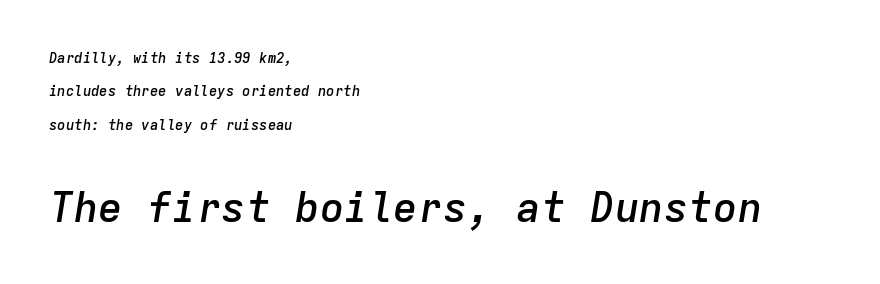
The image shows 41 px semibold type, italic (leaning right), monospaced; set left-aligned, loose line spacing (2.39x), normal letter spacing, not underlined; the second (bottom) block is 2.93x larger; low stroke contrast and a medium x-height.
